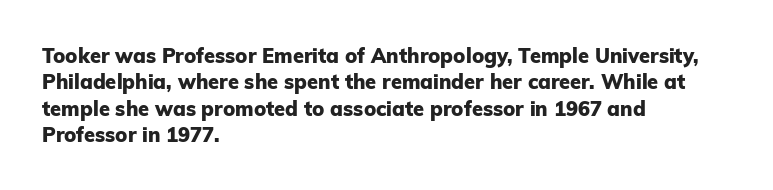
Q: Is the text bold? A: Yes.
Q: Is the text italic (slanted)? A: No, it is upright.
Q: Is the text underlined? A: No.
Q: How is the paragraph aligned? A: Left-aligned.
Q: Is the spacing between letters normal or unusually wide? A: Normal.
Q: Is the spacing between lines tight, normal or loose? A: Normal.
